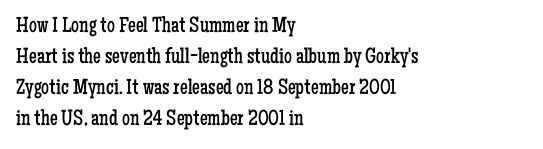
{"italic": "no", "bold": "no", "underline": "no", "align": "left", "line_spacing": "normal", "line_spacing_ratio": 1.41, "letter_spacing": "normal", "letter_spacing_em": 0.0, "glyph_px": 22}
